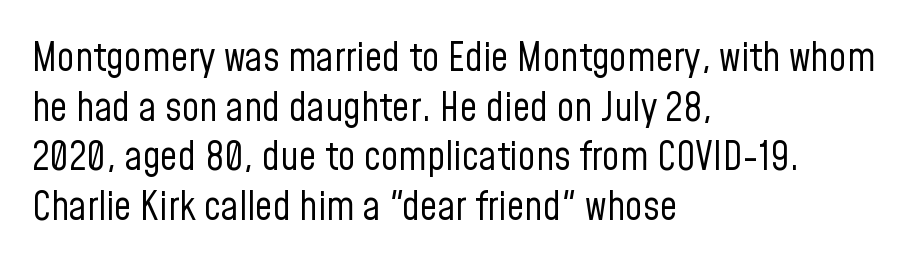
{"serif": "no", "italic": "no", "bold": "no", "weight": "regular", "width": "condensed", "stroke_contrast": "low", "x_height": "medium", "monospaced": "no", "underline": "no", "align": "left", "line_spacing": "normal", "line_spacing_ratio": 1.27, "letter_spacing": "normal", "letter_spacing_em": 0.0, "glyph_px": 39}
